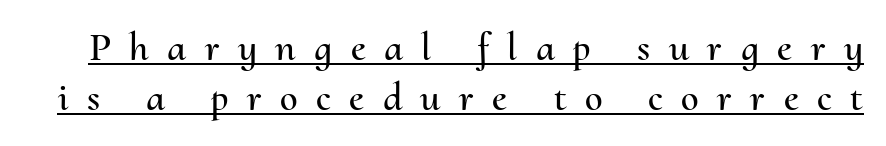
The image shows 40 px text type, upright; set normal line spacing (1.26x), unusually wide letter spacing (+0.46 em), underlined; medium stroke contrast and a small x-height.
